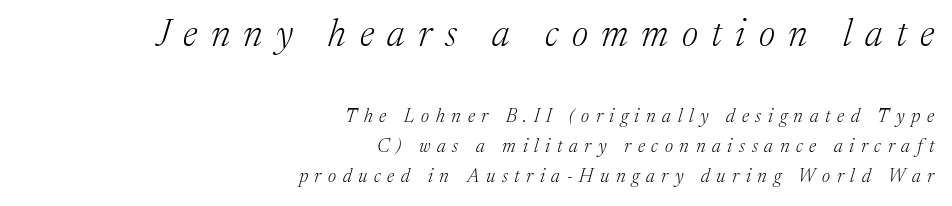
The image shows 38 px light serif type, italic (leaning right); set right-aligned, normal line spacing (1.57x), unusually wide letter spacing (+0.35 em), not underlined; the first (top) block is 2.0x larger; medium stroke contrast and a medium x-height.
